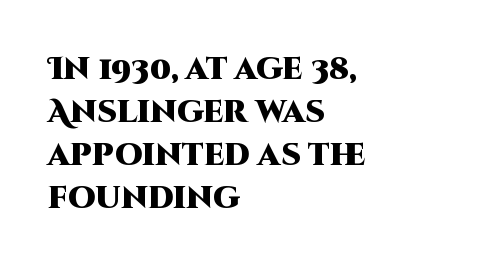
The image shows 31 px heavy sans-serif type, upright; set left-aligned, normal line spacing (1.39x), normal letter spacing, not underlined; high stroke contrast and a large x-height.
